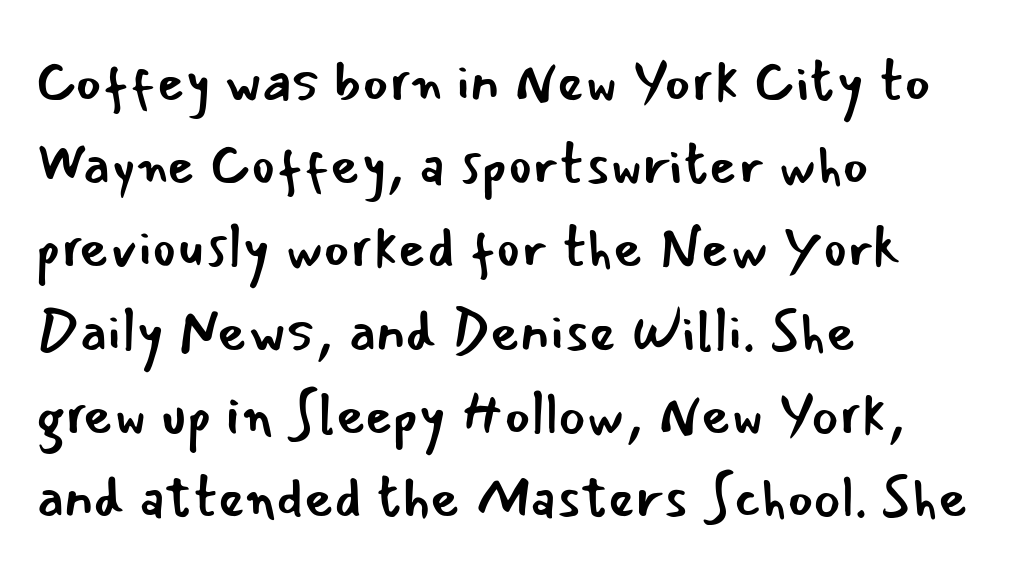
Q: Is the text bold? A: No.
Q: Is the text italic (slanted)? A: No, it is upright.
Q: Is the typeface a serif or a sans-serif typeface? A: Sans-serif.
Q: Is the text underlined? A: No.
Q: How is the paragraph aligned? A: Left-aligned.
Q: Is the spacing between letters normal or unusually wide? A: Normal.
Q: Is the spacing between lines tight, normal or loose? A: Normal.
Q: Width (condensed, normal, or wide)? A: Normal.
Q: Stroke contrast? A: Low.
Q: x-height? A: Small.
Q: Monospaced? A: No.
